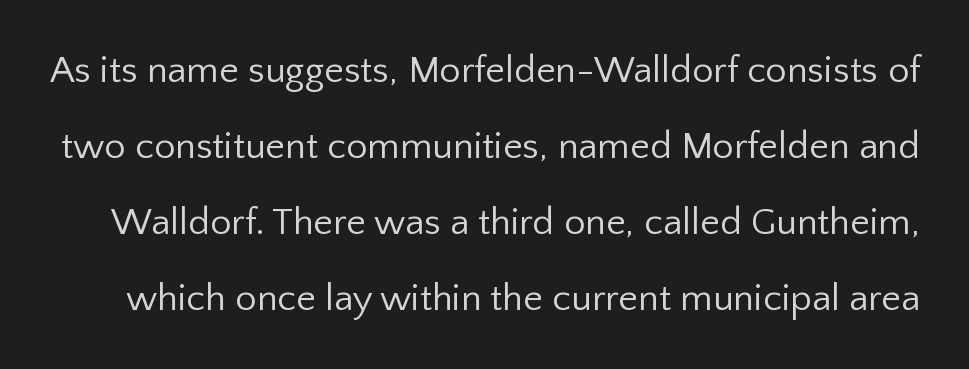
Inter-character spacing is left at the font's built-in metrics. The designer went with a sans here, leaving each stem footless. Reading down the column, the eye jumps a long way to each next line. In terms of posture, this sample is upright. Is this a fixed-width face? No — the glyphs have proportional, varying widths. Stem width sits at or under what a default text font uses.
